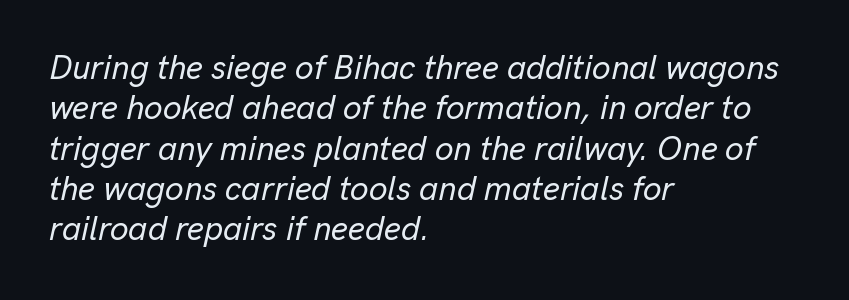
Q: Is the text italic (slanted)? A: Yes, it leans right by about 13 degrees.
Q: Is the text underlined? A: No.
Q: How is the paragraph aligned? A: Left-aligned.
Q: Is the spacing between letters normal or unusually wide? A: Normal.
Q: Width (condensed, normal, or wide)? A: Normal.
Q: Stroke contrast? A: Low.
Q: x-height? A: Medium.
Q: Monospaced? A: No.
